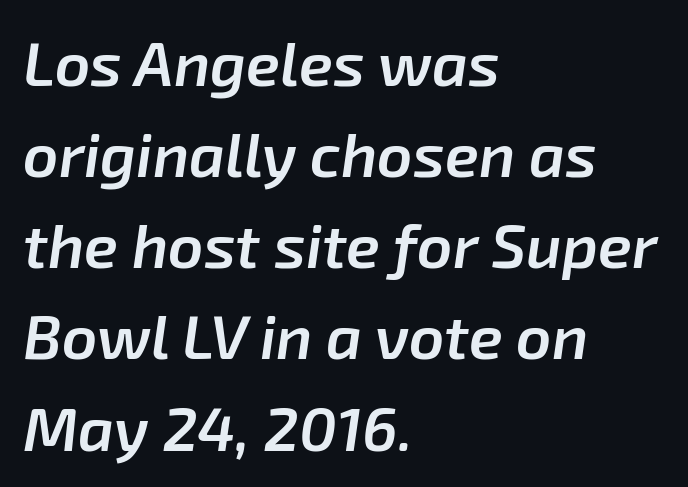
There is no visible air inserted between adjacent glyphs. Casual observation: everything's shoved over to the left. The strip under each line holds only bare page. Is this a fixed-width face? No — the glyphs have proportional, varying widths. Posture: slanted. The glyphs have the mass of a demibold cut, below bold.
